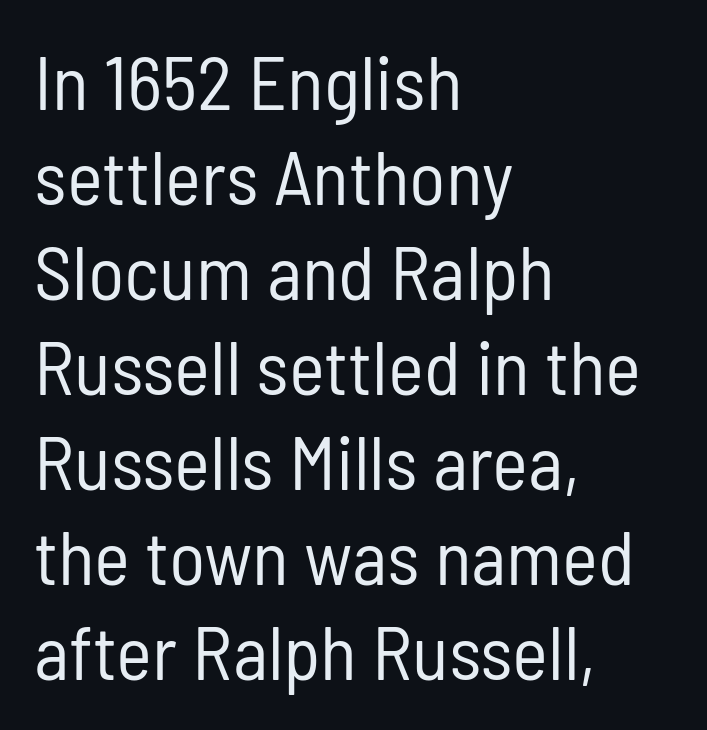
{"serif": "no", "italic": "no", "bold": "no", "weight": "regular", "width": "condensed", "stroke_contrast": "low", "x_height": "medium", "monospaced": "no", "underline": "no", "align": "left", "line_spacing": "normal", "line_spacing_ratio": 1.25, "letter_spacing": "normal", "letter_spacing_em": 0.0, "glyph_px": 76}
